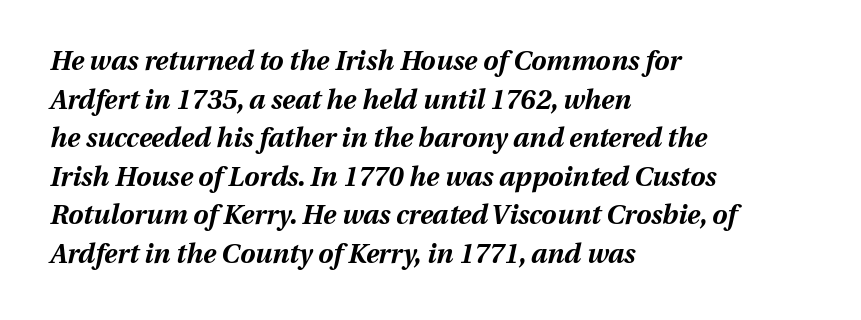
The image shows 27 px bold type, italic (leaning right); set left-aligned, normal line spacing (1.43x), normal letter spacing, not underlined.
